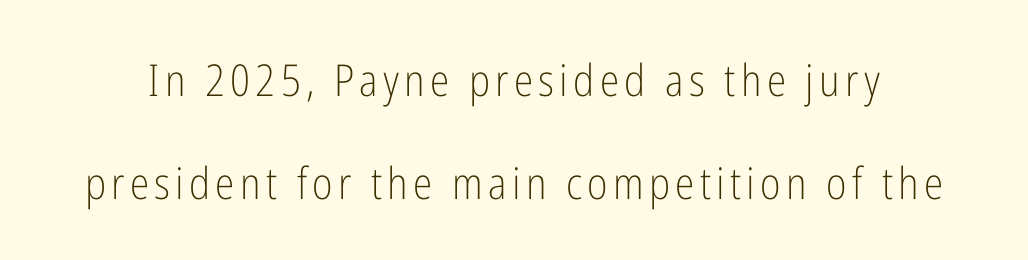
{"serif": "no", "italic": "no", "bold": "no", "weight": "light", "width": "condensed", "stroke_contrast": "low", "x_height": "medium", "monospaced": "no", "underline": "no", "line_spacing": "loose", "line_spacing_ratio": 2.33, "glyph_px": 44}
